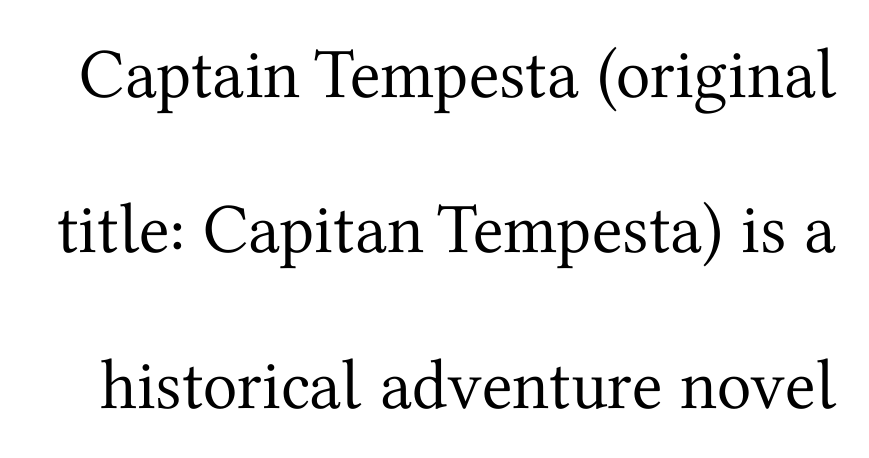
Glance below the letters and you will spot only blank space. A typesetter would call this proportional, since set widths differ per character. Leading: increased. The text was rendered using a seriffed face with decorative stroke endings.
